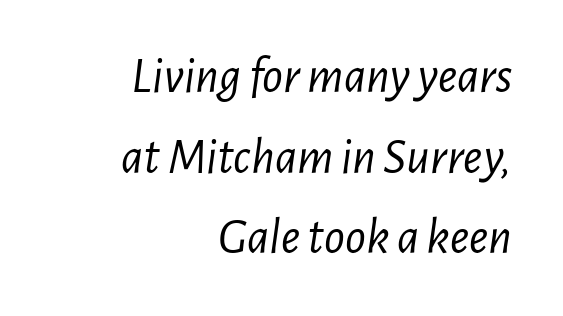
Each stroke keeps to a modest, everyday thickness or less. The face used here is proportionally spaced, like ordinary book or web type. A bare baseline throughout the passage. Style check: oblique. Regular leading.
